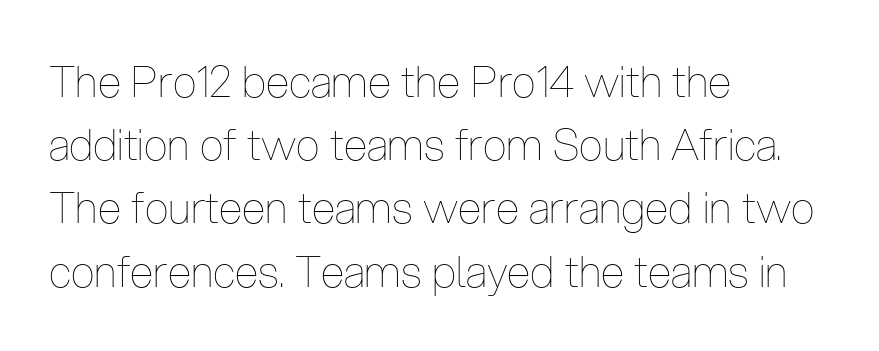
Q: Is the text bold? A: No.
Q: Is the text italic (slanted)? A: No, it is upright.
Q: Is the text underlined? A: No.
Q: How is the paragraph aligned? A: Left-aligned.
Q: Is the spacing between letters normal or unusually wide? A: Normal.
Q: Is the spacing between lines tight, normal or loose? A: Normal.
Q: Width (condensed, normal, or wide)? A: Condensed.
Q: Stroke contrast? A: Low.
Q: x-height? A: Medium.
Q: Monospaced? A: No.
